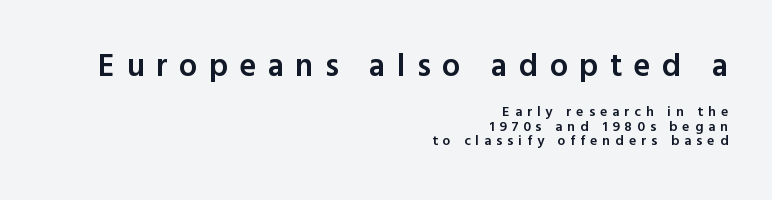
The image shows 32 px semibold sans-serif type, upright; set right-aligned, tight line spacing (1.02x), unusually wide letter spacing (+0.36 em), not underlined; the first (top) block is 2.29x larger; a medium x-height.
